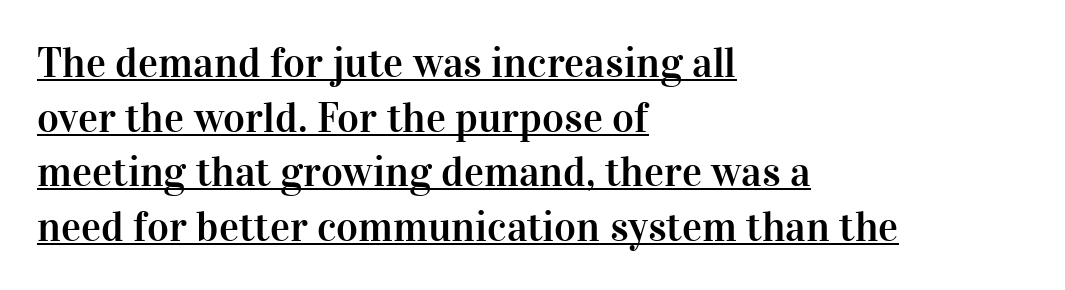
The face used here is proportionally spaced, like ordinary book or web type. How would I describe the line gaps? Plain and ordinary. A baseline rule has been typeset under these characters. Type style note: has serifs.
